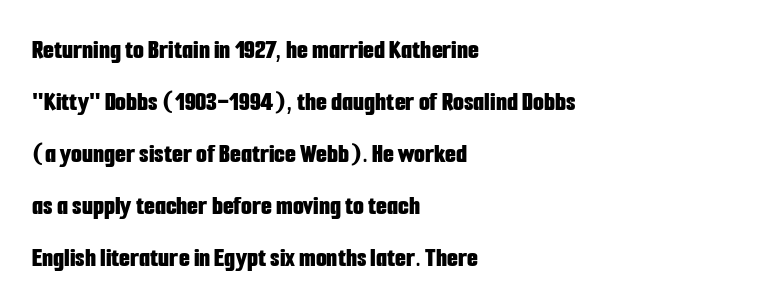
The image shows 28 px bold, condensed sans-serif type, upright; set left-aligned, line spacing 1.86x, normal letter spacing, not underlined; low stroke contrast and a medium x-height.
